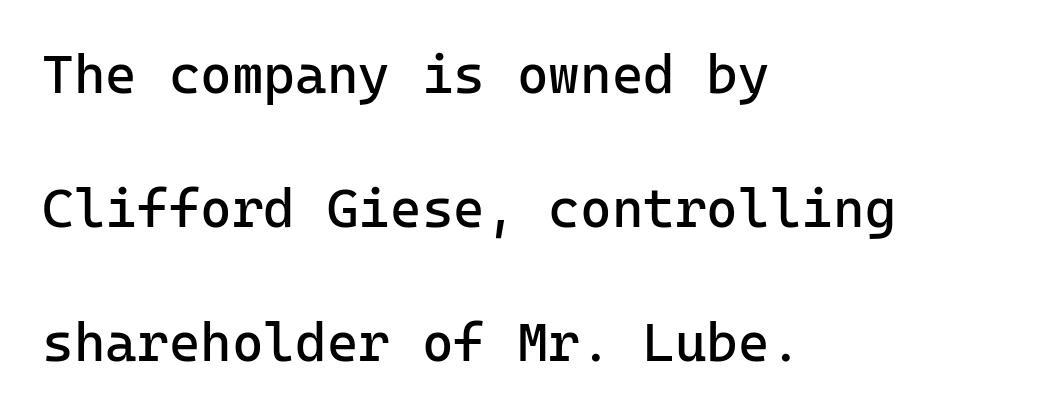
{"serif": "no", "italic": "no", "bold": "no", "weight": "regular", "width": "normal", "stroke_contrast": "low", "x_height": "medium", "monospaced": "yes", "underline": "no", "align": "left", "line_spacing": "loose", "line_spacing_ratio": 2.48, "letter_spacing": "normal", "letter_spacing_em": 0.0, "glyph_px": 54}
